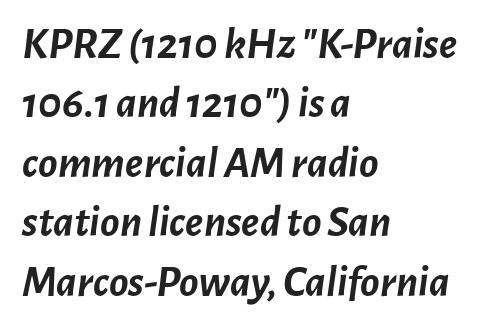
I'd describe the lettering as bold — thick and assertive. Interline gaps are of average width in this sample. The rendering anchors every line to the left-hand side. The axis of the letterforms is tilted away from vertical. Lines of text with bare space underneath. The line texture is even and compact thanks to regular tracking.
